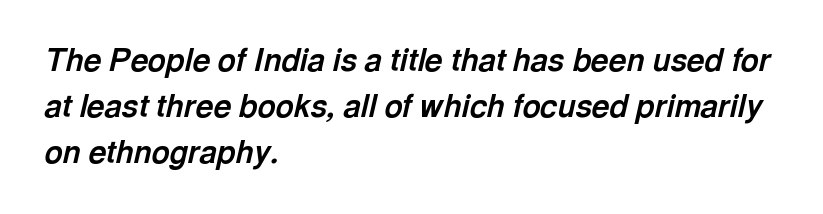
Q: Is the text bold? A: Yes.
Q: Is the text italic (slanted)? A: Yes, it leans right by about 13 degrees.
Q: Is the text underlined? A: No.
Q: How is the paragraph aligned? A: Left-aligned.
Q: Is the spacing between letters normal or unusually wide? A: Normal.
Q: Is the spacing between lines tight, normal or loose? A: Normal.
Q: Width (condensed, normal, or wide)? A: Normal.
Q: x-height? A: Medium.
Q: Monospaced? A: No.
